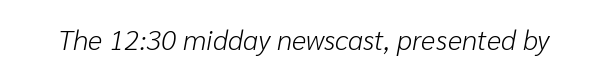
Q: Is the text bold? A: No.
Q: Is the text italic (slanted)? A: Yes, it leans right by about 10 degrees.
Q: Is the text underlined? A: No.
Q: Is the spacing between letters normal or unusually wide? A: Normal.
Q: Width (condensed, normal, or wide)? A: Normal.
Q: Stroke contrast? A: Low.
Q: x-height? A: Medium.
Q: Monospaced? A: No.
